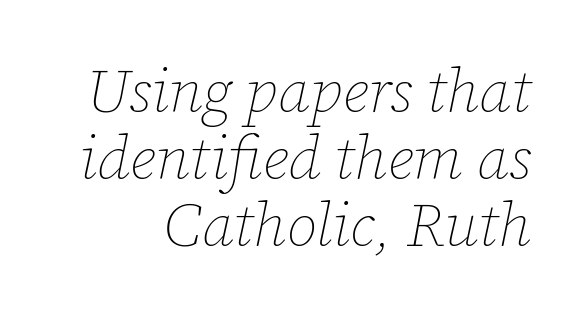
Each new line begins almost immediately beneath the previous one. Words float on clear page, feet unadorned. You could not count columns in this text — the font is proportionally spaced. Between one letter and the next there's only the usual sliver of space.
